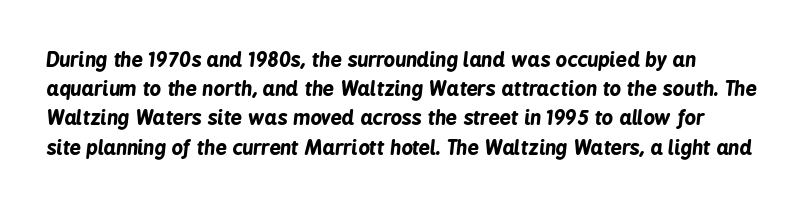
{"italic": "yes", "lean": "right", "slant_degrees": 6, "bold": "yes", "underline": "no", "line_spacing": "normal", "line_spacing_ratio": 1.46, "letter_spacing": "normal", "letter_spacing_em": 0.0, "glyph_px": 20}
